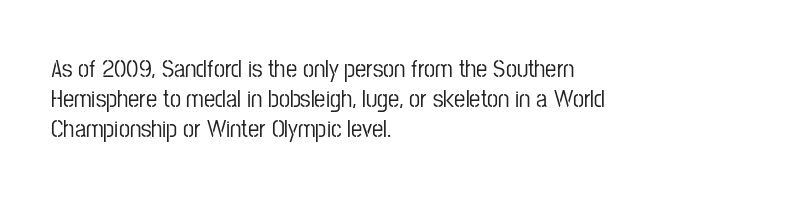
Q: Is the text italic (slanted)? A: No, it is upright.
Q: Is the text underlined? A: No.
Q: How is the paragraph aligned? A: Left-aligned.
Q: Is the spacing between letters normal or unusually wide? A: Normal.
